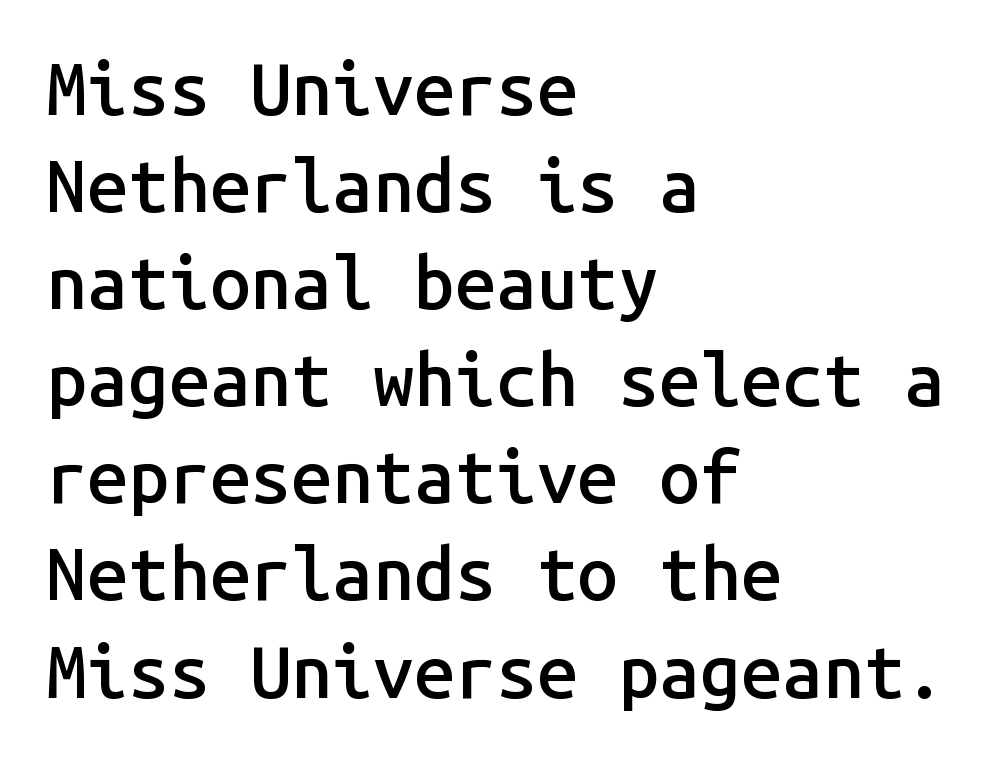
Beneath every word, the page is bare. This sample has the even, mechanical cadence of fixed-width lettering. Typographically, this falls in the sans-serif category. A somewhat darkened texture: the type is semibold rather than bold. No extra tracking has been applied to these lines. Is there any slant? The stems are plumb.
